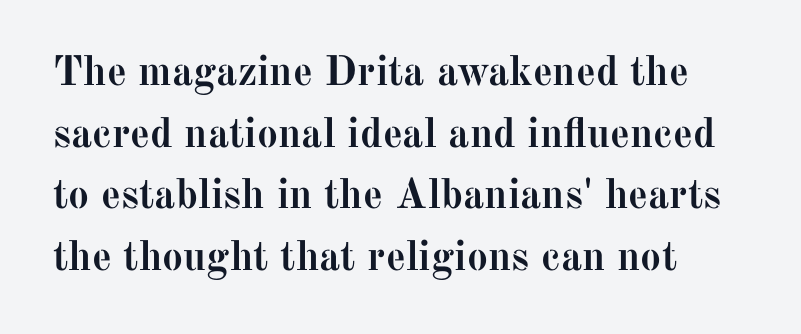
The image shows 42 px semibold serif type, upright; set left-aligned, normal line spacing (1.47x), normal letter spacing, not underlined; medium stroke contrast and a medium x-height.
